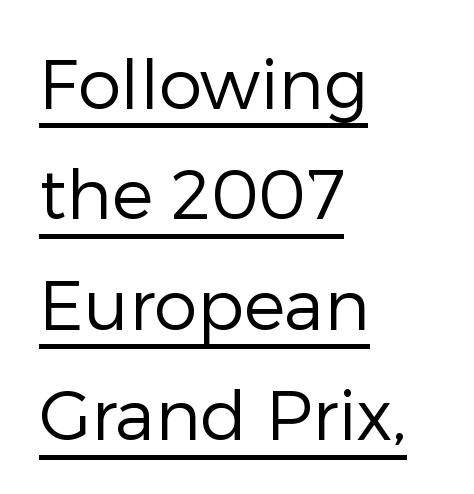
Line beginnings align vertically; line endings do not. Designer's note — italics off, roman on. The line-height multiplier appears to be the usual default. The letters advance in unequal steps, a hallmark of proportional type. Stem width sits at or under what a default text font uses. Serif or sans? Sans — the stroke terminals are bare.
